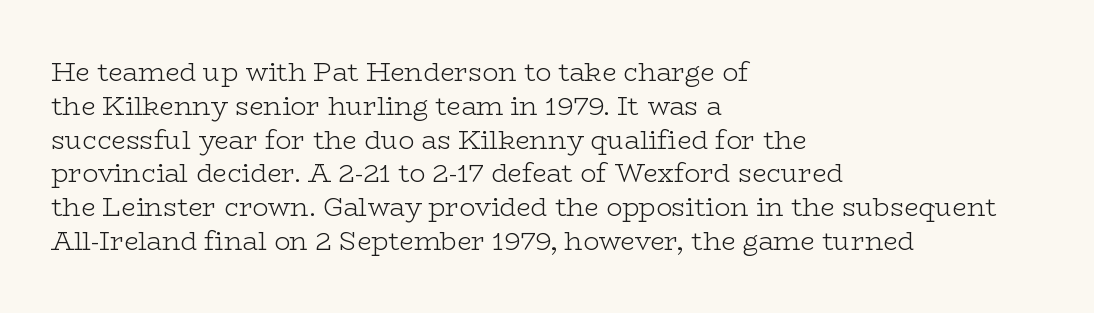
Descenders are the only things crossing below the line. Vertical strokes here are truly vertical. Compared with typical paragraphs, the rows here are spaced about the same. The setting favours the left margin, as ordinary paragraphs usually do.
